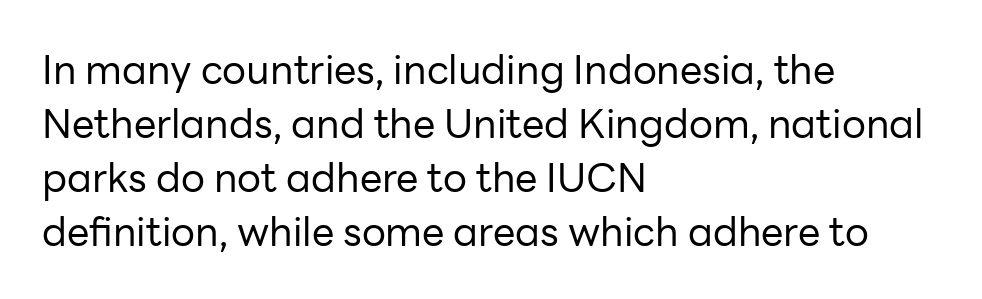
Q: Is the text bold? A: No.
Q: Is the text italic (slanted)? A: No, it is upright.
Q: Is the typeface a serif or a sans-serif typeface? A: Sans-serif.
Q: Is the text underlined? A: No.
Q: How is the paragraph aligned? A: Left-aligned.
Q: Is the spacing between letters normal or unusually wide? A: Normal.
Q: Is the spacing between lines tight, normal or loose? A: Normal.
Q: Width (condensed, normal, or wide)? A: Normal.
Q: Stroke contrast? A: Low.
Q: x-height? A: Medium.
Q: Monospaced? A: No.
